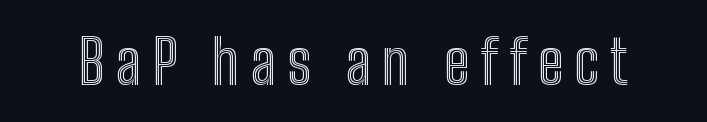
{"italic": "no", "width": "condensed", "x_height": "medium", "monospaced": "no", "underline": "no", "glyph_px": 61}
